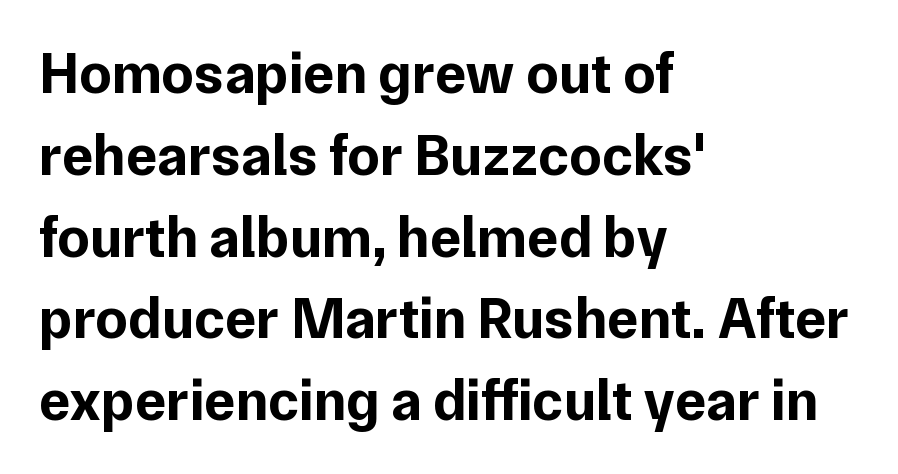
{"serif": "no", "italic": "no", "bold": "yes", "weight": "bold", "width": "normal", "stroke_contrast": "low", "x_height": "medium", "monospaced": "no", "underline": "no", "align": "left", "line_spacing": "normal", "line_spacing_ratio": 1.41, "letter_spacing": "normal", "letter_spacing_em": 0.0, "glyph_px": 58}
